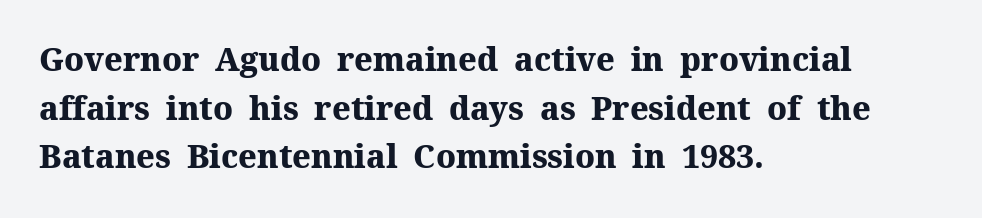
The image shows 32 px heavy serif type, upright; set left-aligned, normal line spacing (1.52x), normal letter spacing, not underlined; medium stroke contrast and a medium x-height.
